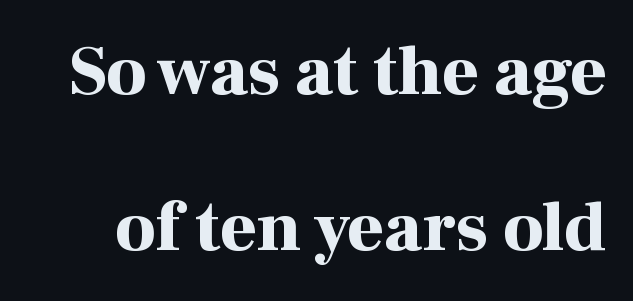
The image shows 71 px bold serif type, upright; set loose line spacing (2.2x), normal letter spacing, not underlined; high stroke contrast and a medium x-height.
